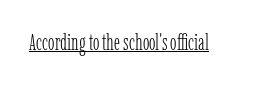
Does a line run under the words? Yes, clearly. Each word holds together tightly as a unit, with standard inter-letter gaps. When letters stand straight like this, we call the style roman or upright. Compared with a typical body face, this is equally light or lighter still.
